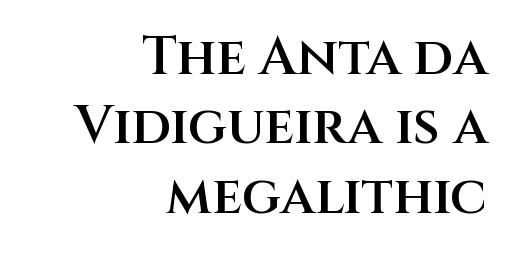
Bare-footed words on every line. Students, this is semibold: more ink than regular, less than bold. Does the lettering tilt? It doesn't — this is upright. Students, note that the glyphs here touch the page at normal intervals. Successive baselines arrive at the customary interval. The letters advance in unequal steps, a hallmark of proportional type.
